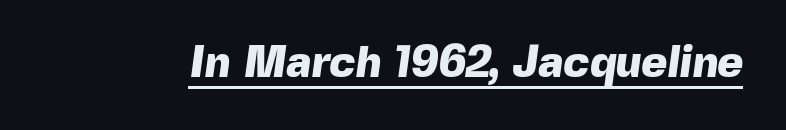
Q: Is the text bold? A: Yes.
Q: Is the typeface a serif or a sans-serif typeface? A: Sans-serif.
Q: Is the text underlined? A: Yes.
Q: Is the spacing between letters normal or unusually wide? A: Normal.
Q: Width (condensed, normal, or wide)? A: Normal.
Q: x-height? A: Medium.
Q: Monospaced? A: No.
